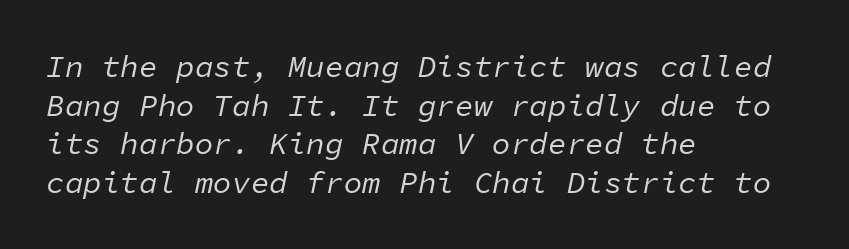
The image shows 31 px regular-weight type, italic (leaning right), monospaced; set left-aligned, normal line spacing (1.25x), normal letter spacing, not underlined; low stroke contrast and a medium x-height.
